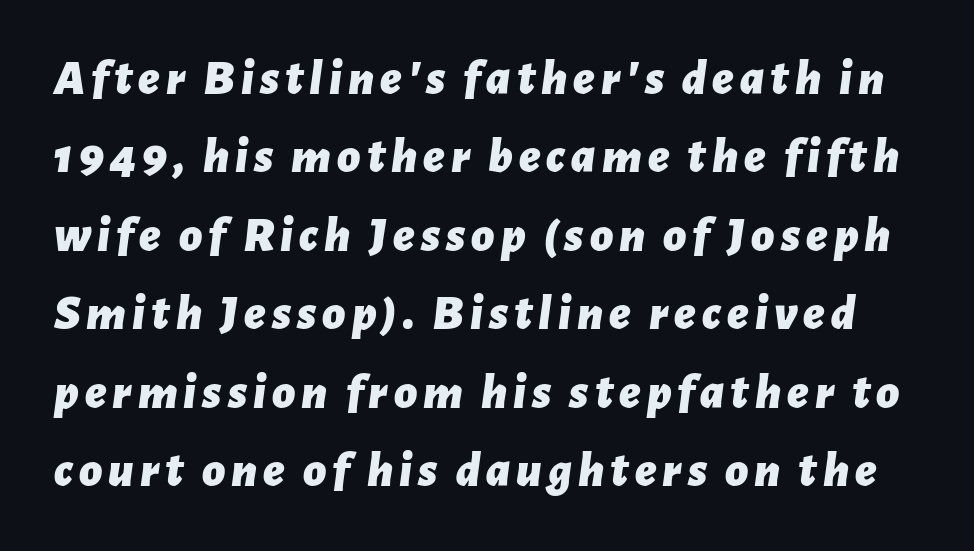
{"italic": "yes", "lean": "right", "slant_degrees": 7, "bold": "yes", "weight": "bold", "width": "normal", "stroke_contrast": "low", "x_height": "medium", "monospaced": "no", "underline": "no", "line_spacing": "normal", "line_spacing_ratio": 1.57, "glyph_px": 50}
